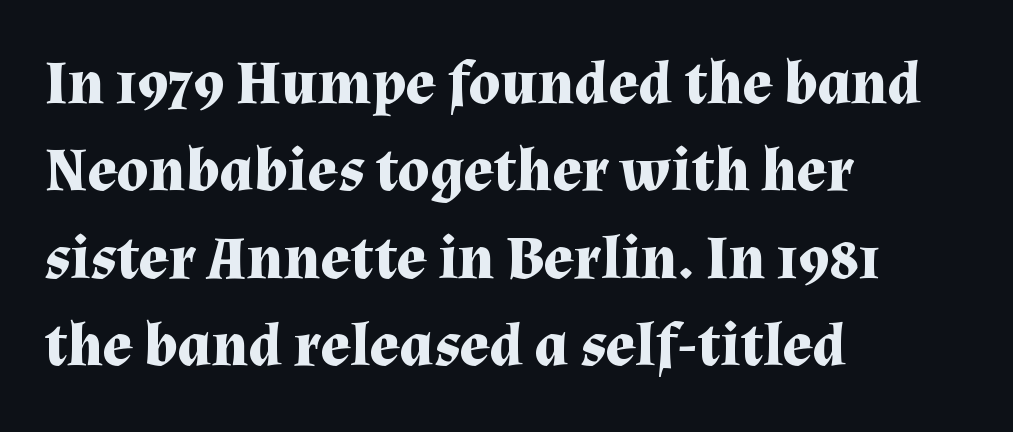
{"serif": "yes", "italic": "no", "bold": "yes", "weight": "bold", "width": "normal", "stroke_contrast": "medium", "x_height": "medium", "monospaced": "no", "underline": "no", "align": "left", "line_spacing": "normal", "line_spacing_ratio": 1.41, "letter_spacing": "normal", "letter_spacing_em": 0.0, "glyph_px": 62}
